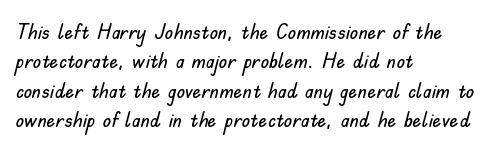
{"underline": "no", "align": "left", "line_spacing": "normal", "line_spacing_ratio": 1.33, "letter_spacing": "normal", "letter_spacing_em": 0.0, "glyph_px": 22}
